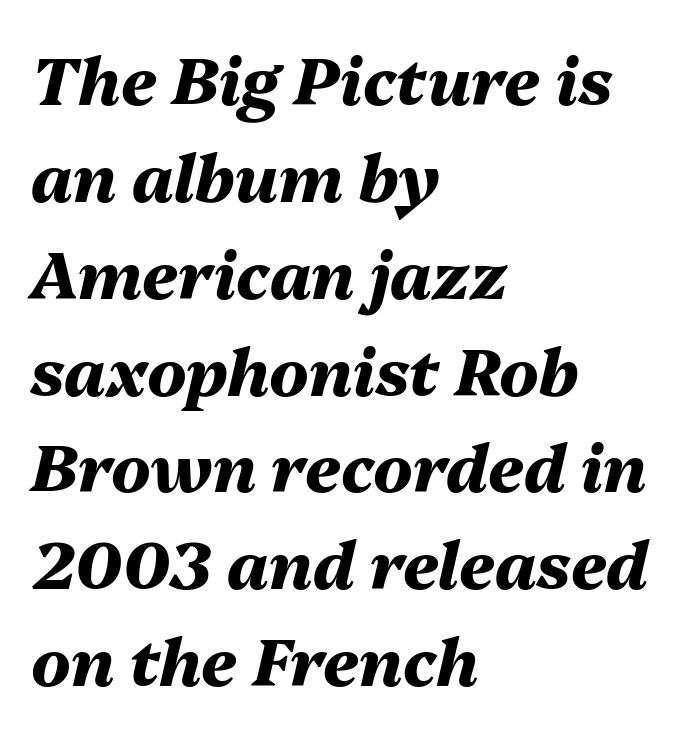
Is the block centered? No — it sits flush against the left margin. You'd pick this weight for a headline — it's a proper bold. Regarding leading, the lines here are spaced in the standard way. You can tell it's italic because the verticals aren't actually vertical. Plain, unruled lines of type.
